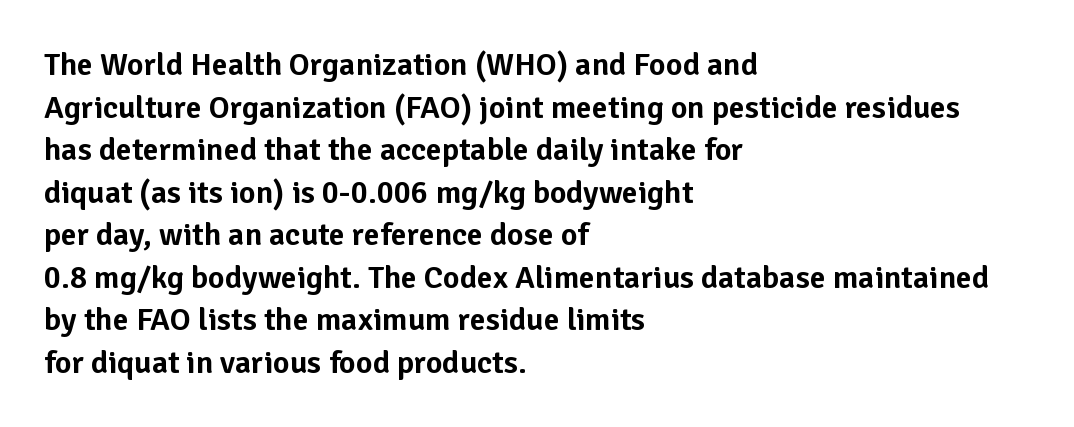
Q: Is the text italic (slanted)? A: No, it is upright.
Q: Is the typeface a serif or a sans-serif typeface? A: Sans-serif.
Q: Is the text underlined? A: No.
Q: How is the paragraph aligned? A: Left-aligned.
Q: Is the spacing between letters normal or unusually wide? A: Normal.
Q: Is the spacing between lines tight, normal or loose? A: Normal.
Q: Width (condensed, normal, or wide)? A: Normal.
Q: Stroke contrast? A: Low.
Q: x-height? A: Medium.
Q: Monospaced? A: No.
